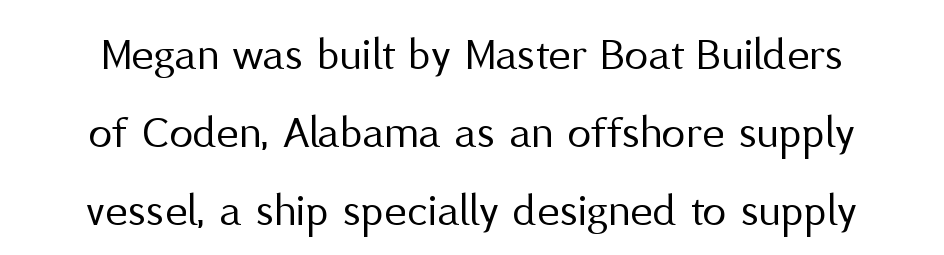
The image shows 48 px regular-weight sans-serif type, upright; set centered, normal line spacing (1.62x), normal letter spacing, not underlined; medium stroke contrast and a medium x-height.
